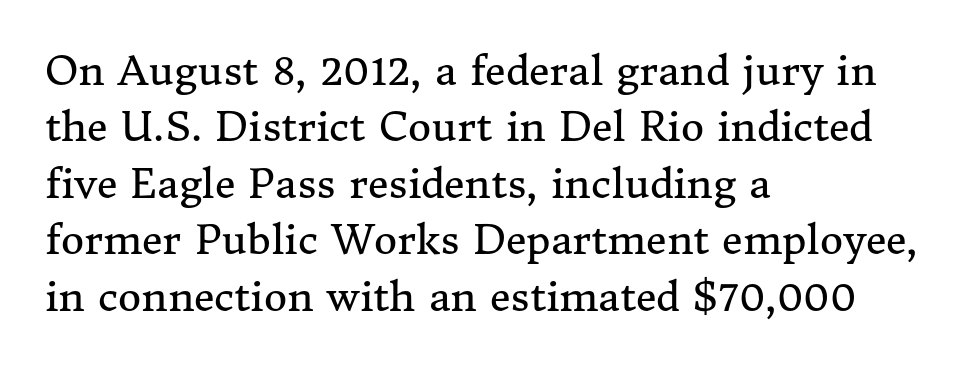
{"serif": "yes", "italic": "no", "bold": "no", "weight": "regular", "width": "normal", "stroke_contrast": "medium", "x_height": "medium", "monospaced": "no", "underline": "no", "align": "left", "line_spacing": "normal", "line_spacing_ratio": 1.41, "letter_spacing": "normal", "letter_spacing_em": 0.0, "glyph_px": 40}
